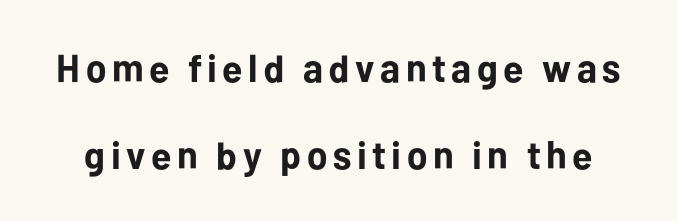
{"serif": "no", "italic": "no", "bold": "yes", "weight": "bold", "width": "normal", "stroke_contrast": "low", "x_height": "medium", "monospaced": "no", "underline": "no", "line_spacing": "loose", "line_spacing_ratio": 2.24, "glyph_px": 39}
